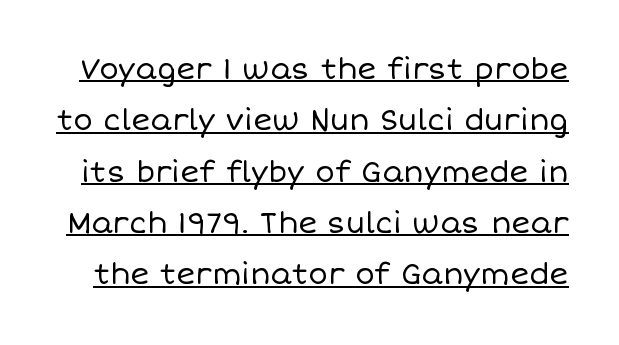
The image shows 29 px regular-weight type, upright; set line spacing 1.77x, normal letter spacing, underlined; low stroke contrast and a large x-height.
